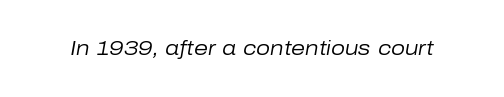
The image shows 20 px text type, italic (leaning right); set normal letter spacing, not underlined.
